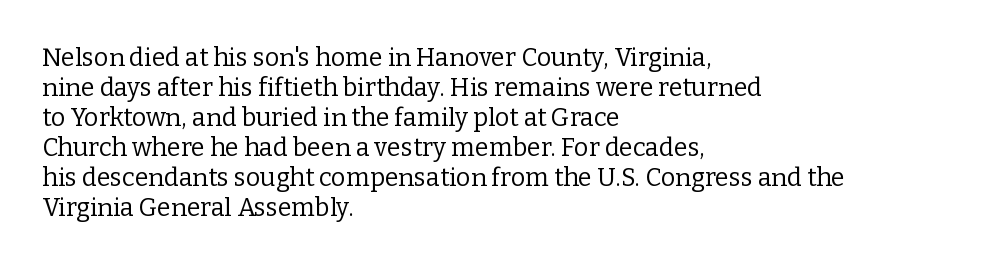
The image shows 25 px text type, upright; set left-aligned, line spacing 1.2x, normal letter spacing, not underlined.
